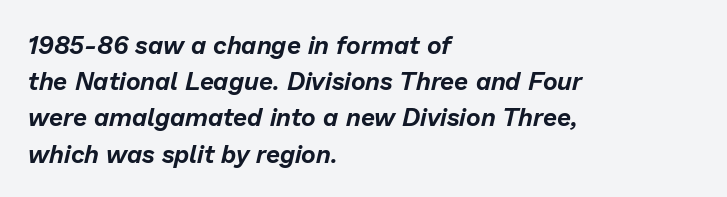
The text block is weighted toward the left margin, trailing off unevenly rightward. Evenly set lines give the paragraph a standard silhouette. The strip under each line holds only bare page. The line texture is even and compact thanks to regular tracking.
